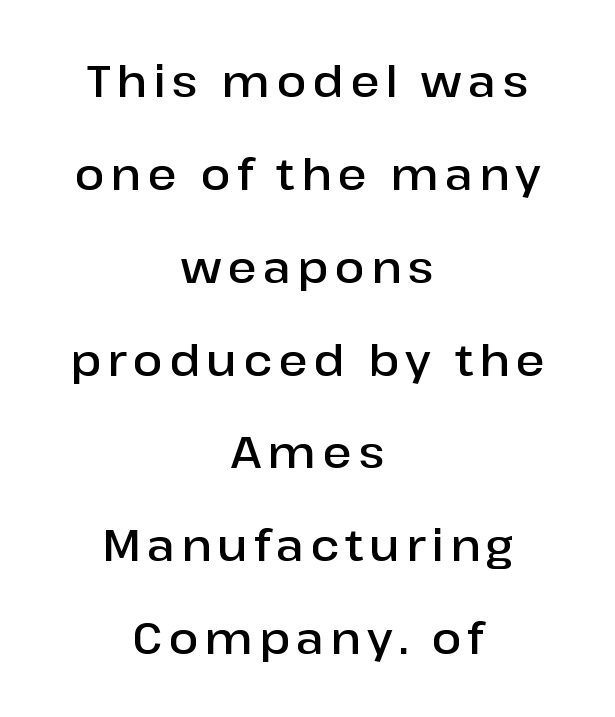
Does the copy run flush right? No — it is centered line by line. Is this a fixed-width face? No — the glyphs have proportional, varying widths. This is roman type, the default non-slanted kind. Does the weight exceed regular? Yes, but only to semibold.
